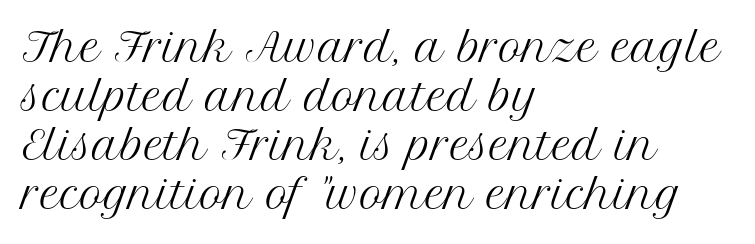
Q: Is the text bold? A: No.
Q: Is the text italic (slanted)? A: Yes.
Q: Is the typeface a serif or a sans-serif typeface? A: Serif.
Q: Is the text underlined? A: No.
Q: How is the paragraph aligned? A: Left-aligned.
Q: Is the spacing between letters normal or unusually wide? A: Normal.
Q: Is the spacing between lines tight, normal or loose? A: Normal.
Q: Width (condensed, normal, or wide)? A: Normal.
Q: Stroke contrast? A: Medium.
Q: x-height? A: Medium.
Q: Monospaced? A: No.
